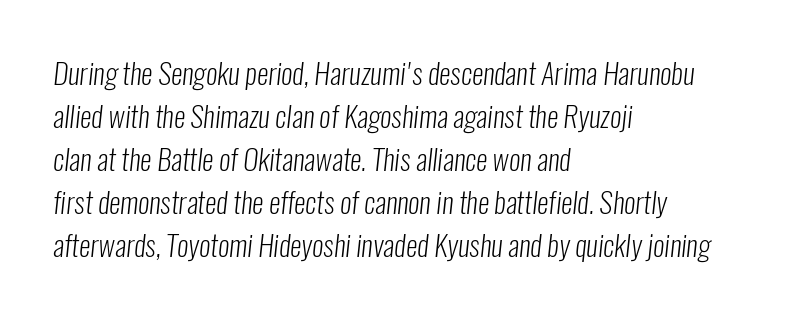
Q: Is the text bold? A: No.
Q: Is the typeface a serif or a sans-serif typeface? A: Sans-serif.
Q: Is the text underlined? A: No.
Q: How is the paragraph aligned? A: Left-aligned.
Q: Is the spacing between letters normal or unusually wide? A: Normal.
Q: Is the spacing between lines tight, normal or loose? A: Normal.
Q: Width (condensed, normal, or wide)? A: Condensed.
Q: Stroke contrast? A: Low.
Q: x-height? A: Medium.
Q: Monospaced? A: No.
